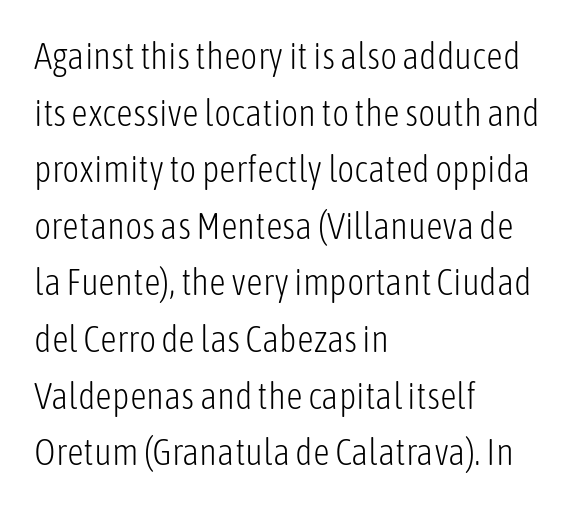
Q: Is the text bold? A: No.
Q: Is the text italic (slanted)? A: No, it is upright.
Q: Is the typeface a serif or a sans-serif typeface? A: Sans-serif.
Q: Is the text underlined? A: No.
Q: How is the paragraph aligned? A: Left-aligned.
Q: Is the spacing between letters normal or unusually wide? A: Normal.
Q: Is the spacing between lines tight, normal or loose? A: Normal.
Q: Width (condensed, normal, or wide)? A: Condensed.
Q: Stroke contrast? A: Low.
Q: x-height? A: Medium.
Q: Monospaced? A: No.
